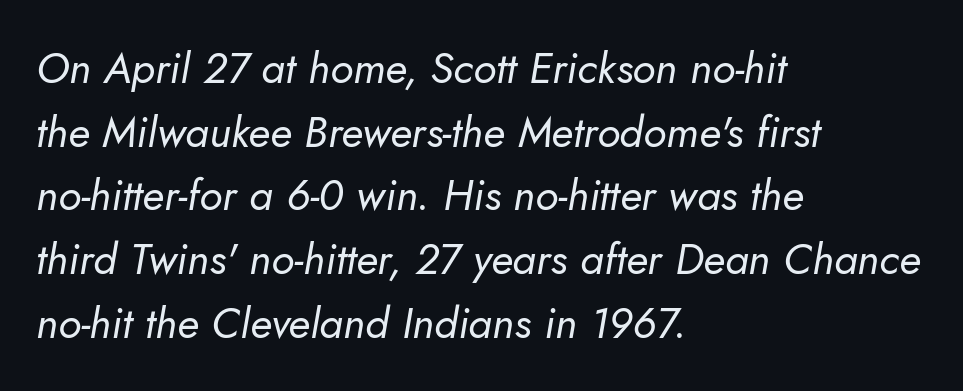
The image shows 43 px regular-weight type, italic (leaning right); set left-aligned, normal line spacing (1.48x), normal letter spacing, not underlined; low stroke contrast and a small x-height.
